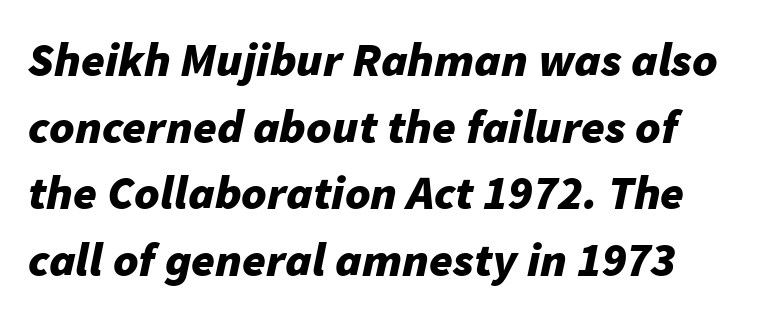
The image shows 48 px bold type, italic (leaning right); set left-aligned, normal line spacing (1.39x), normal letter spacing, not underlined; low stroke contrast and a medium x-height.
